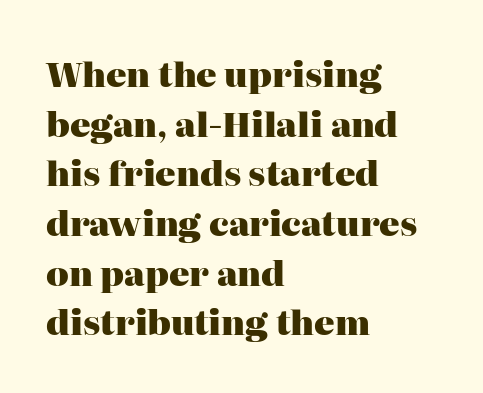
Q: Is the text bold? A: Yes.
Q: Is the text italic (slanted)? A: No, it is upright.
Q: Is the typeface a serif or a sans-serif typeface? A: Serif.
Q: Is the text underlined? A: No.
Q: How is the paragraph aligned? A: Left-aligned.
Q: Is the spacing between letters normal or unusually wide? A: Normal.
Q: Is the spacing between lines tight, normal or loose? A: Normal.
Q: Width (condensed, normal, or wide)? A: Normal.
Q: Stroke contrast? A: High.
Q: x-height? A: Medium.
Q: Monospaced? A: No.
